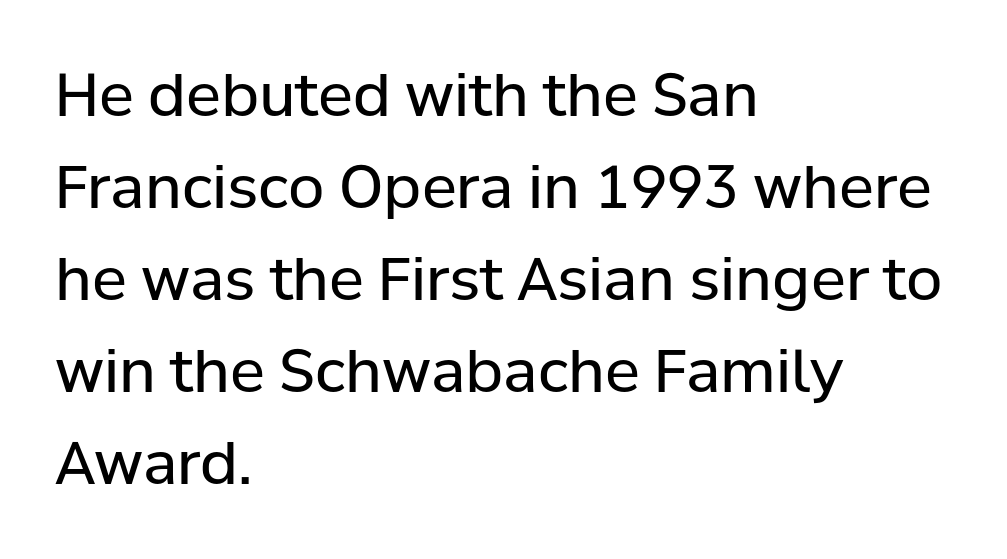
The image shows 59 px regular-weight sans-serif type, upright; set left-aligned, normal line spacing (1.56x), normal letter spacing, not underlined; low stroke contrast and a medium x-height.
